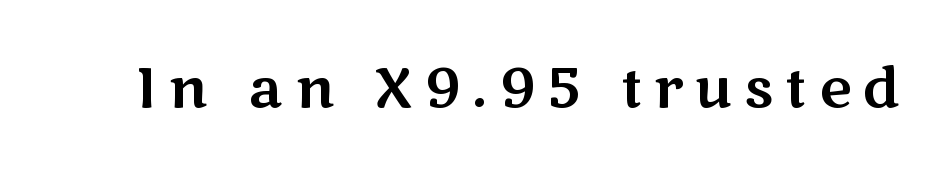
{"serif": "no", "italic": "no", "width": "wide", "stroke_contrast": "medium", "x_height": "medium", "monospaced": "no", "underline": "no", "letter_spacing": "wide", "letter_spacing_em": 0.21, "glyph_px": 56}
